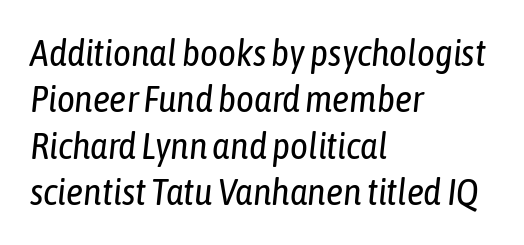
The image shows 38 px regular-weight, condensed type, italic (leaning right); set left-aligned, line spacing 1.22x, normal letter spacing, not underlined; low stroke contrast and a medium x-height.
